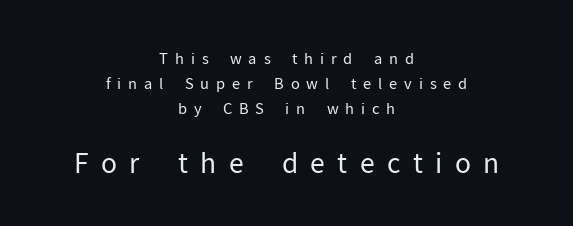
Q: Is the text bold? A: No.
Q: Is the text italic (slanted)? A: No, it is upright.
Q: Is the text underlined? A: No.
Q: How is the paragraph aligned? A: Centered.
Q: Is the spacing between letters normal or unusually wide? A: Unusually wide.
Q: Is the spacing between lines tight, normal or loose? A: Normal.
Q: Which block of text is set in a larger size, the first (top) or the second (bottom)? A: The second (bottom) one.
